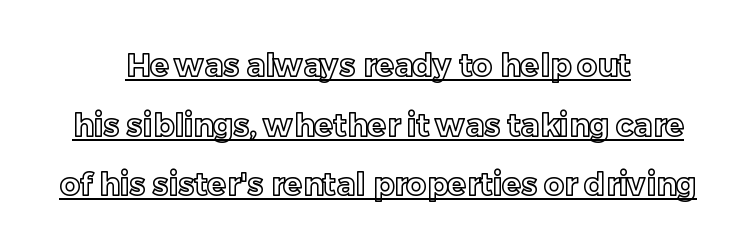
The image shows 31 px text type, upright; set centered, loose line spacing (1.92x), normal letter spacing, underlined; a medium x-height.
